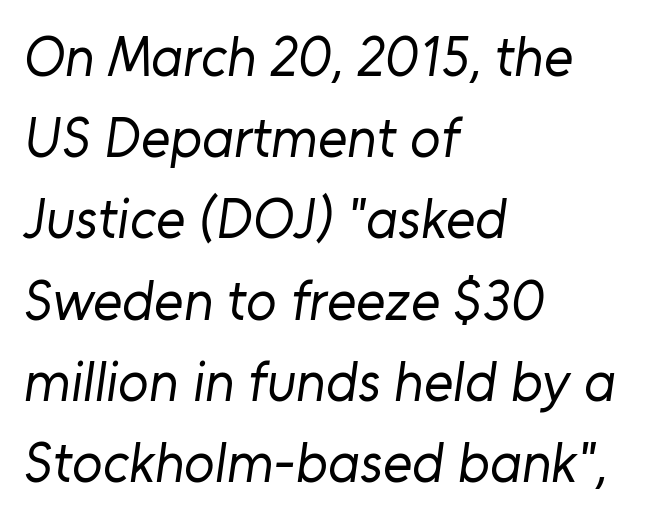
Q: Is the text bold? A: No.
Q: Is the typeface a serif or a sans-serif typeface? A: Sans-serif.
Q: Is the text underlined? A: No.
Q: How is the paragraph aligned? A: Left-aligned.
Q: Is the spacing between letters normal or unusually wide? A: Normal.
Q: Is the spacing between lines tight, normal or loose? A: Normal.
Q: Width (condensed, normal, or wide)? A: Normal.
Q: Stroke contrast? A: Low.
Q: x-height? A: Medium.
Q: Monospaced? A: No.
